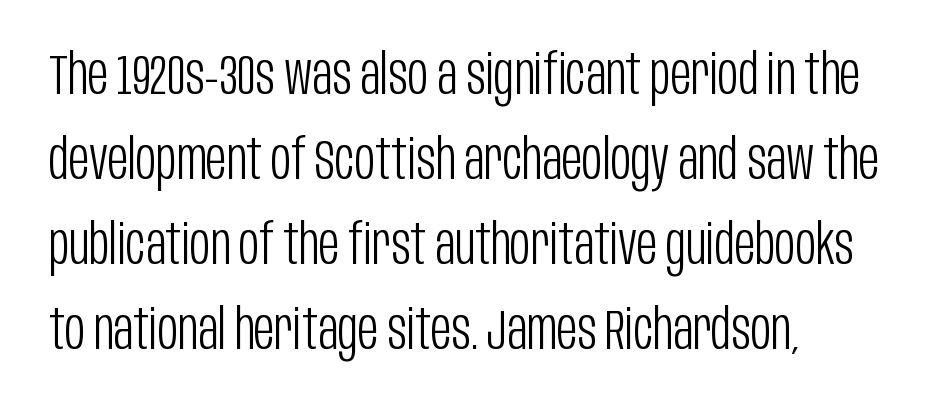
Examine the stroke ends and you'll find no serifs. A typesetter would call this zero additional tracking. A clean baseline with only descenders dipping below it. Line beginnings align vertically; line endings do not.
